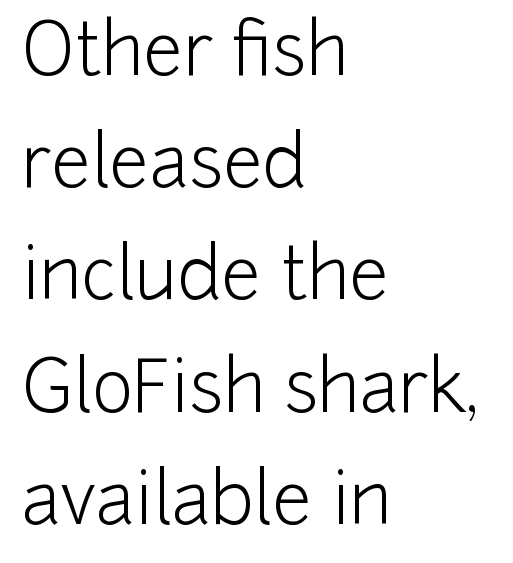
The image shows 71 px light sans-serif type, upright; set left-aligned, normal line spacing (1.58x), normal letter spacing, not underlined; low stroke contrast and a medium x-height.
